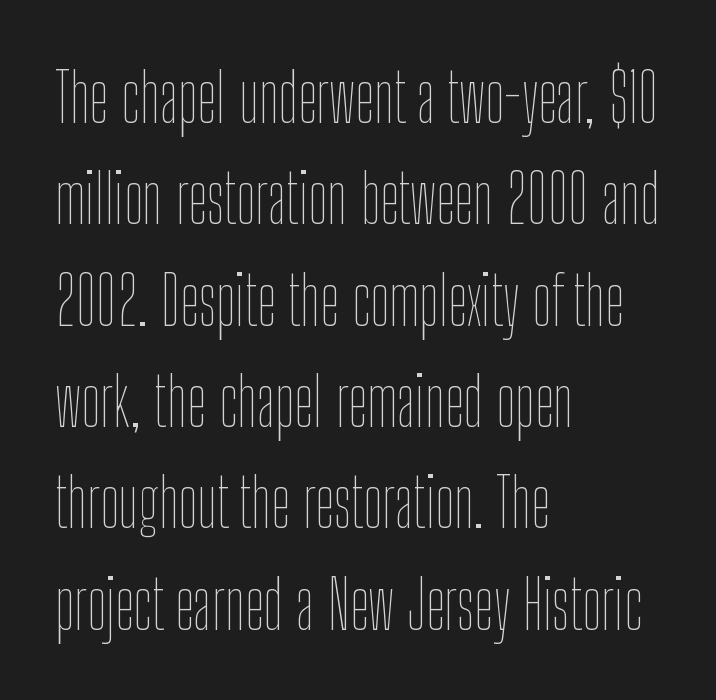
The image shows 68 px thin, condensed type, upright; set left-aligned, normal line spacing (1.49x), normal letter spacing, not underlined; low stroke contrast and a medium x-height.
